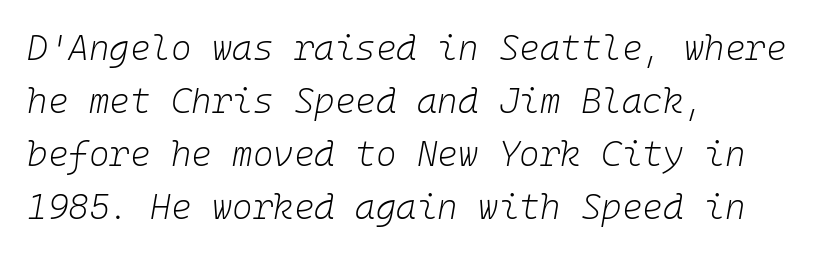
The horizontal fit of the characters is conventional and even. The paragraph shown leans on its left margin. Has an underline been added? It has not. The designer left line spacing at the default. Weight class: somewhere from thin through regular. Observe the lean: these are italic letterforms.
